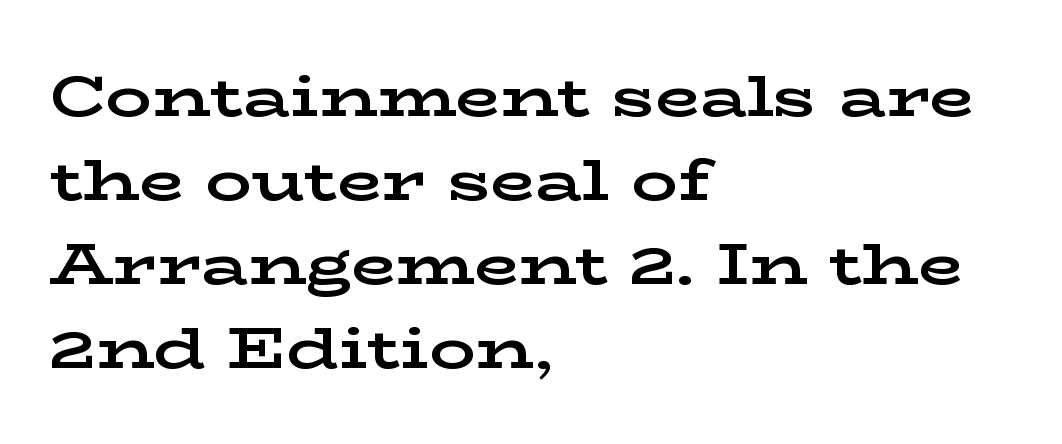
The designer left line spacing at the default. Is the block centered? No — it sits flush against the left margin. Students, note that the glyphs here touch the page at normal intervals. Each letter keeps its own natural width here, so spacing adapts to shape. A typesetter would mark this as roman, not italic. The characters display serif detailing at their extremities.
